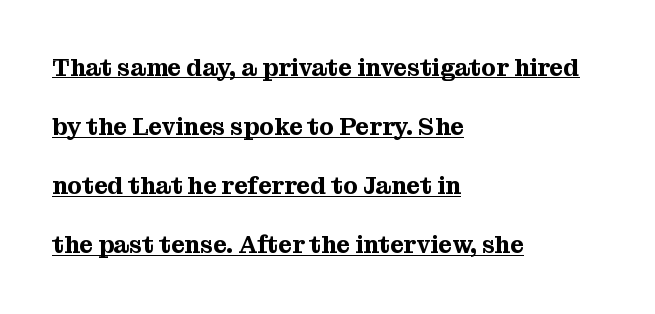
The image shows 24 px text type, upright; set left-aligned, loose line spacing (2.46x), normal letter spacing, underlined.
